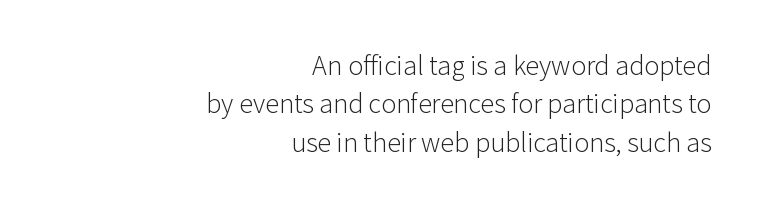
{"serif": "no", "italic": "no", "bold": "no", "weight": "light", "width": "normal", "stroke_contrast": "low", "x_height": "medium", "monospaced": "no", "underline": "no", "align": "right", "line_spacing": "normal", "line_spacing_ratio": 1.37, "letter_spacing": "normal", "letter_spacing_em": 0.0, "glyph_px": 28}
